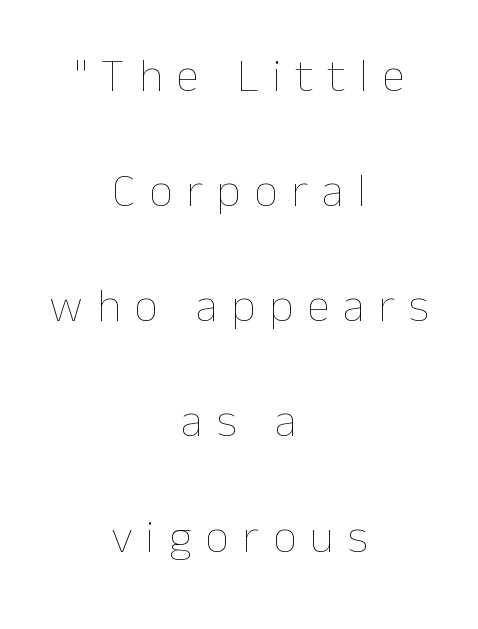
The image shows 47 px thin type, upright; set centered, loose line spacing (2.45x), unusually wide letter spacing (+0.29 em), not underlined; low stroke contrast and a medium x-height.
